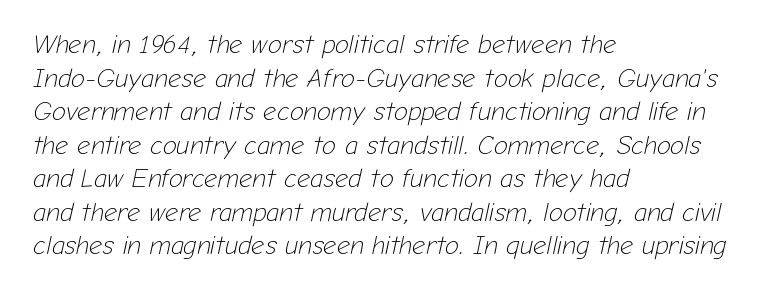
The image shows 26 px text type, italic (leaning right); set left-aligned, normal line spacing (1.29x), normal letter spacing, not underlined.
